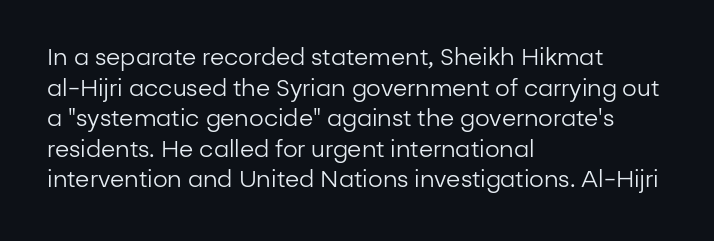
Vertical spacing — default. The text block is weighted toward the left margin, trailing off unevenly rightward. The baseline area is clear. These lines keep a tight, regular rhythm from letter to letter. No extra ink here — the face is not bold.
